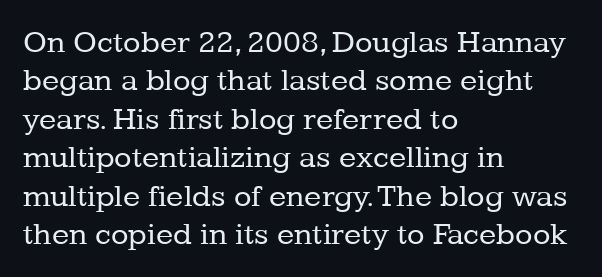
The rag falls on the right side of this text block. Is this a sans? No — the strokes have serifs. The font sits on the lighter half of the weight spectrum, regular included. The passage shown is typed in a proportional face where columns would drift. Italic? Not at all — the glyphs are vertical.
